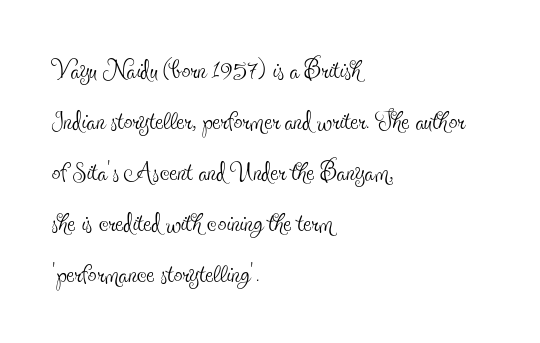
The line-height multiplier appears to be the usual default. Notice how the passage keeps a crisp vertical edge on the left only. The typeface has the unassuming heft of standard copy or less. These lines are rendered in a variable-pitch font.
